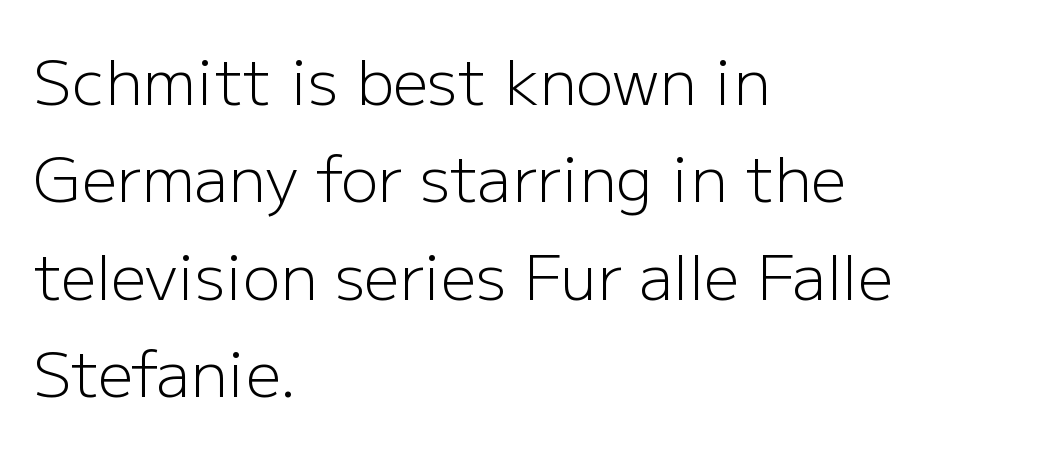
Note the varied advance widths — an 'i' is clearly narrower than an 'm'. Horizontally, the lines are justified to the leading edge only. No feet cap the strokes, marking this as sans-serif type. Heft: none added — not bold.
